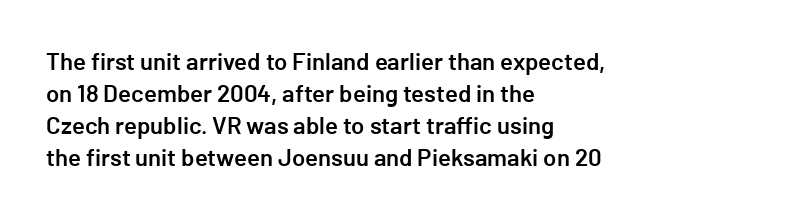
Q: Is the text bold? A: Semi-bold.
Q: Is the text italic (slanted)? A: No, it is upright.
Q: Is the text underlined? A: No.
Q: How is the paragraph aligned? A: Left-aligned.
Q: Is the spacing between letters normal or unusually wide? A: Normal.
Q: Is the spacing between lines tight, normal or loose? A: Normal.
